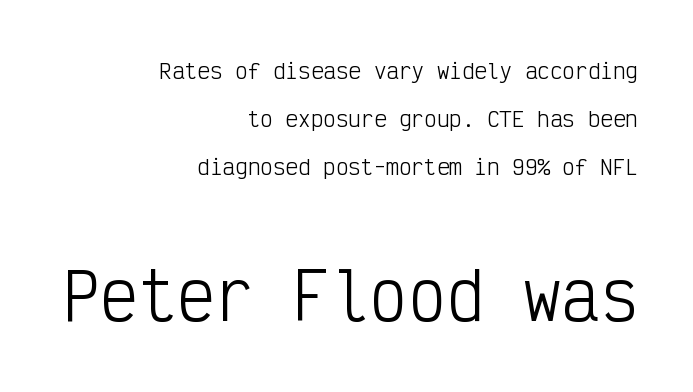
{"serif": "no", "italic": "no", "bold": "no", "weight": "light", "width": "condensed", "stroke_contrast": "low", "x_height": "medium", "monospaced": "yes", "underline": "no", "align": "right", "line_spacing": "loose", "line_spacing_ratio": 2.28, "letter_spacing": "normal", "letter_spacing_em": 0.0, "larger_block": "second", "size_ratio": 3.05, "glyph_px": 64}
